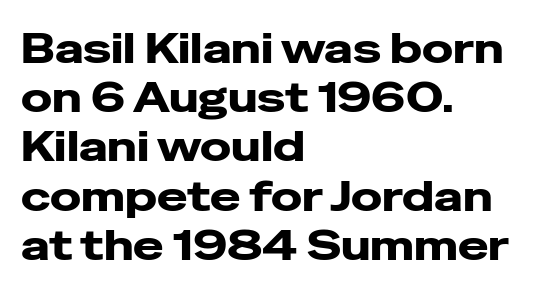
Q: Is the text bold? A: Yes.
Q: Is the text italic (slanted)? A: No, it is upright.
Q: Is the typeface a serif or a sans-serif typeface? A: Sans-serif.
Q: Is the text underlined? A: No.
Q: How is the paragraph aligned? A: Left-aligned.
Q: Is the spacing between letters normal or unusually wide? A: Normal.
Q: Width (condensed, normal, or wide)? A: Wide.
Q: Stroke contrast? A: Low.
Q: x-height? A: Medium.
Q: Monospaced? A: No.
